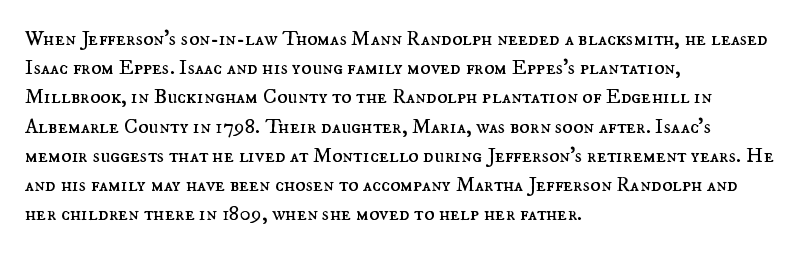
The image shows 21 px text type, upright; set left-aligned, normal line spacing (1.39x), normal letter spacing, not underlined.
